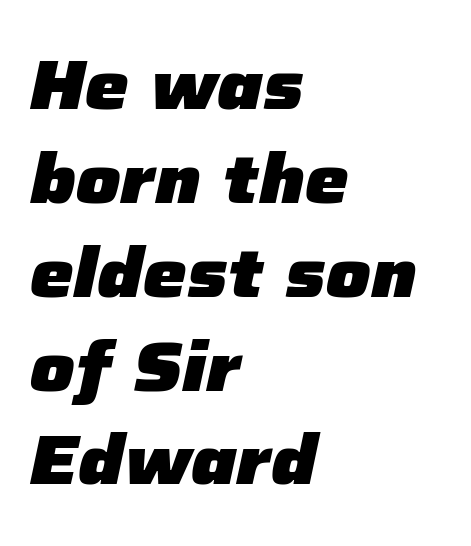
The image shows 69 px heavy type, italic (leaning right); set left-aligned, normal line spacing (1.36x), normal letter spacing, not underlined; low stroke contrast and a medium x-height.
